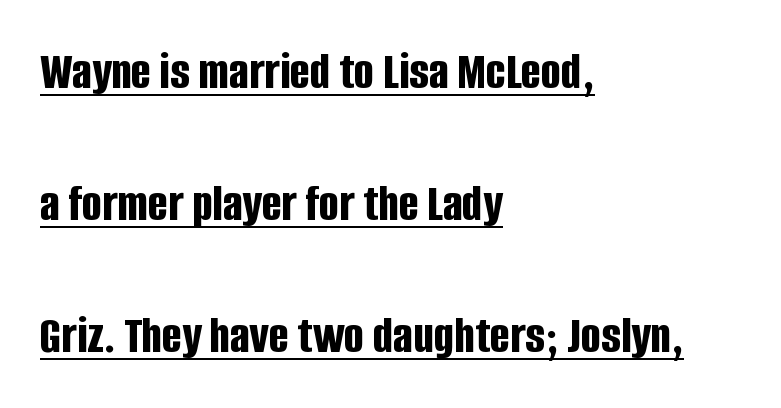
The image shows 53 px bold, condensed sans-serif type, upright; set left-aligned, loose line spacing (2.49x), normal letter spacing, underlined; low stroke contrast and a large x-height.
